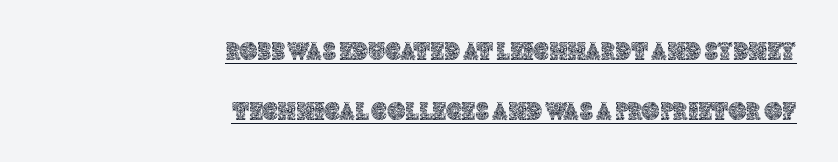
Q: Is the text italic (slanted)? A: No, it is upright.
Q: Is the text underlined? A: Yes.
Q: How is the paragraph aligned? A: Right-aligned.
Q: Is the spacing between letters normal or unusually wide? A: Normal.
Q: Is the spacing between lines tight, normal or loose? A: Loose.
